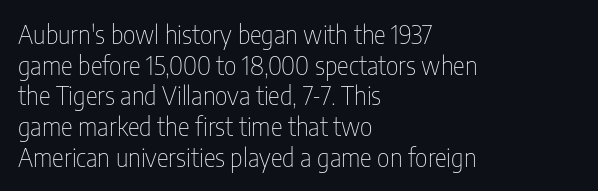
Q: Is the text bold? A: No.
Q: Is the text italic (slanted)? A: No, it is upright.
Q: Is the text underlined? A: No.
Q: How is the paragraph aligned? A: Left-aligned.
Q: Is the spacing between letters normal or unusually wide? A: Normal.
